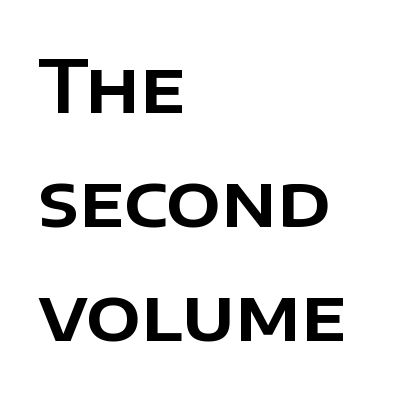
The image shows 72 px sans-serif type, upright; set left-aligned, normal line spacing (1.58x), normal letter spacing, not underlined; low stroke contrast and a large x-height.
